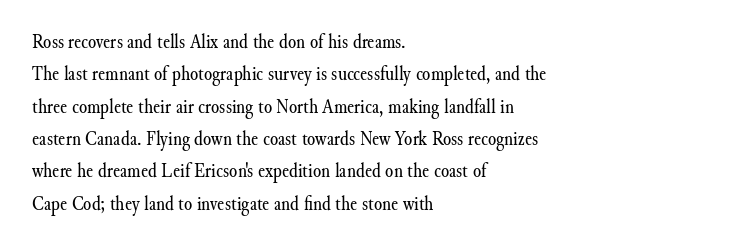
The image shows 21 px text type, upright; set left-aligned, normal line spacing (1.54x), normal letter spacing, not underlined.
